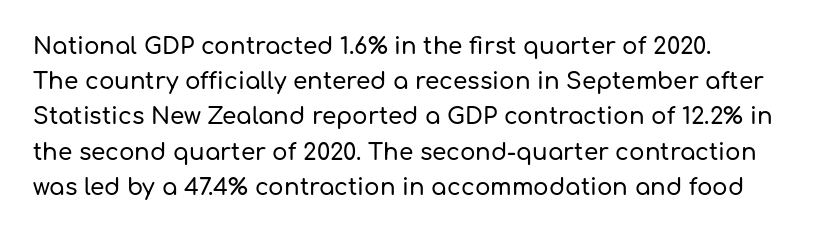
{"italic": "no", "underline": "no", "line_spacing": "normal", "line_spacing_ratio": 1.53, "letter_spacing": "normal", "letter_spacing_em": 0.0, "glyph_px": 23}
